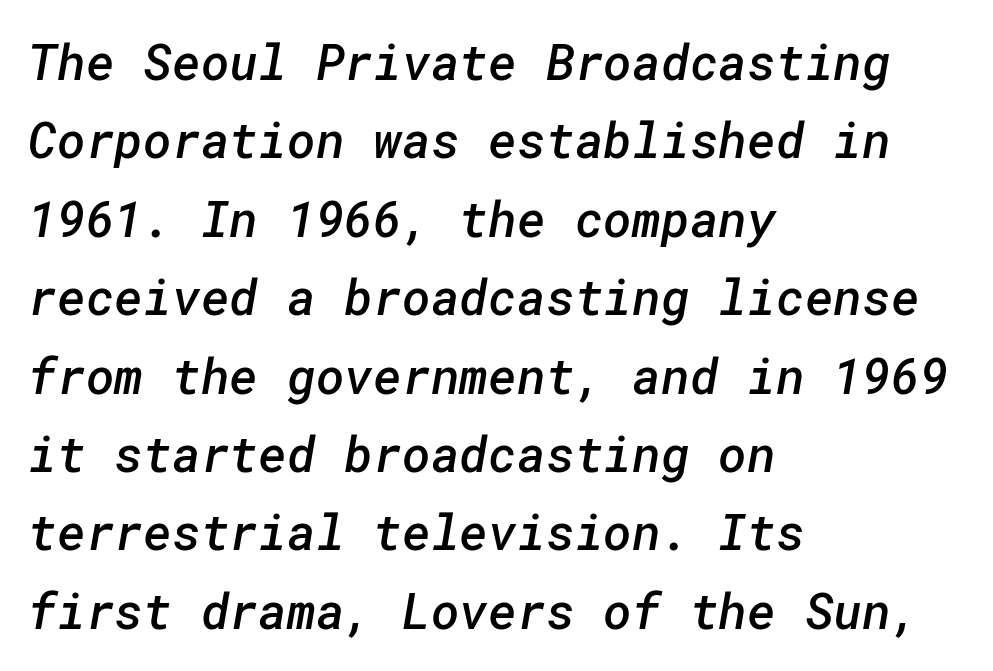
{"serif": "no", "bold": "semi", "weight": "semibold", "width": "normal", "stroke_contrast": "low", "x_height": "medium", "underline": "no", "align": "left", "line_spacing": "normal", "line_spacing_ratio": 1.6, "letter_spacing": "normal", "letter_spacing_em": 0.0, "glyph_px": 49}
